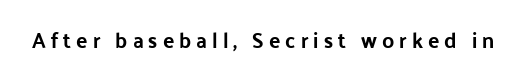
{"italic": "no", "underline": "no", "letter_spacing": "wide", "letter_spacing_em": 0.24, "glyph_px": 21}
